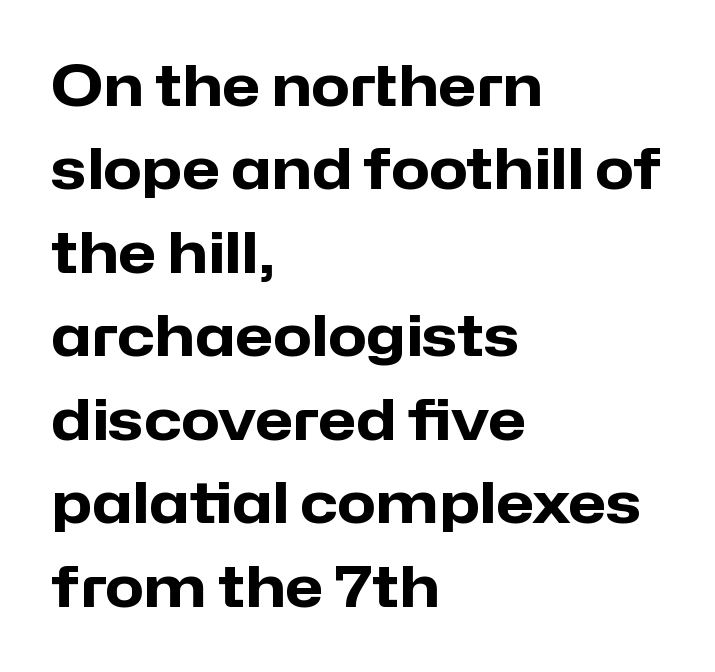
Q: Is the text bold? A: Yes.
Q: Is the text italic (slanted)? A: No, it is upright.
Q: Is the typeface a serif or a sans-serif typeface? A: Sans-serif.
Q: Is the text underlined? A: No.
Q: How is the paragraph aligned? A: Left-aligned.
Q: Is the spacing between letters normal or unusually wide? A: Normal.
Q: Is the spacing between lines tight, normal or loose? A: Normal.
Q: Width (condensed, normal, or wide)? A: Normal.
Q: Stroke contrast? A: Low.
Q: x-height? A: Medium.
Q: Monospaced? A: No.
